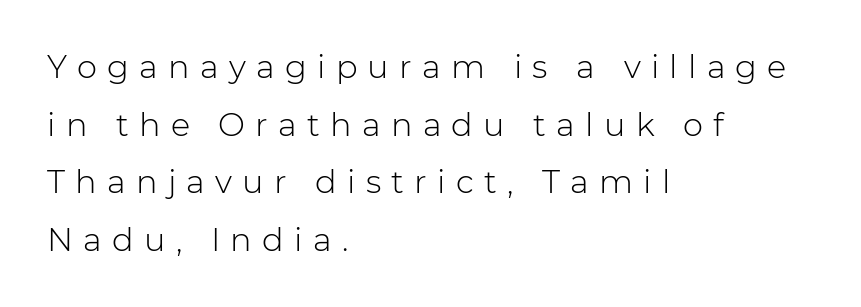
Each letter keeps its own natural width here, so spacing adapts to shape. The letters are spread apart with noticeably loose tracking. Horizontal alignment here is leftward, the default for most running prose. Stem width sits at or under what a default text font uses.
